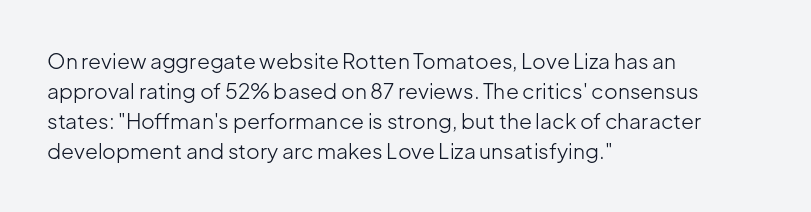
Compared with typical body copy, the letter spacing here is the same. The text block is weighted toward the left margin, trailing off unevenly rightward. The foot of each line stays bare and open. Evenly set lines give the paragraph a standard silhouette. Stroke thickness stays within the range of a standard reading face or lighter.
